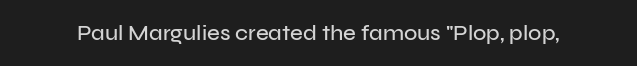
The image shows 22 px text type, upright; set normal letter spacing, not underlined.
